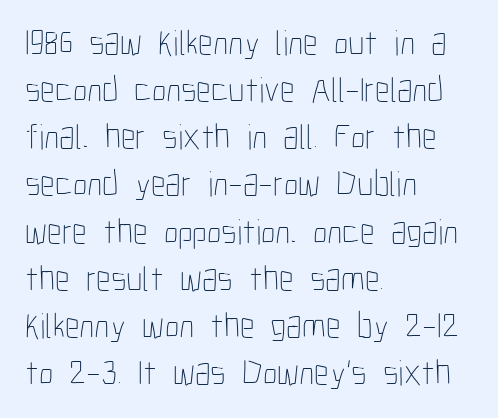
The image shows 36 px thin, condensed type, upright; set left-aligned, normal line spacing (1.31x), normal letter spacing, not underlined; low stroke contrast and a medium x-height.
